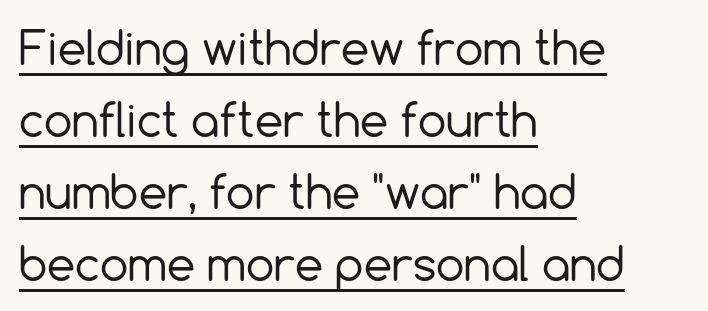
The vertical gap from one line to the next is medium. Does a line run under the words? Yes, clearly. The typesetter chose a ragged-right arrangement here. Examine the stroke ends and you'll find no serifs. No heavy texture on the line: the type isn't bold.
